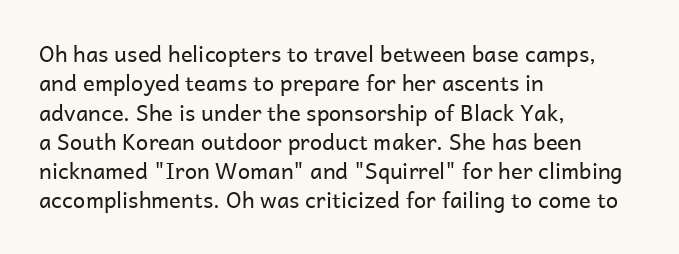
Q: Is the text bold? A: No.
Q: Is the text italic (slanted)? A: No, it is upright.
Q: Is the text underlined? A: No.
Q: How is the paragraph aligned? A: Left-aligned.
Q: Is the spacing between letters normal or unusually wide? A: Normal.
Q: Is the spacing between lines tight, normal or loose? A: Normal.
